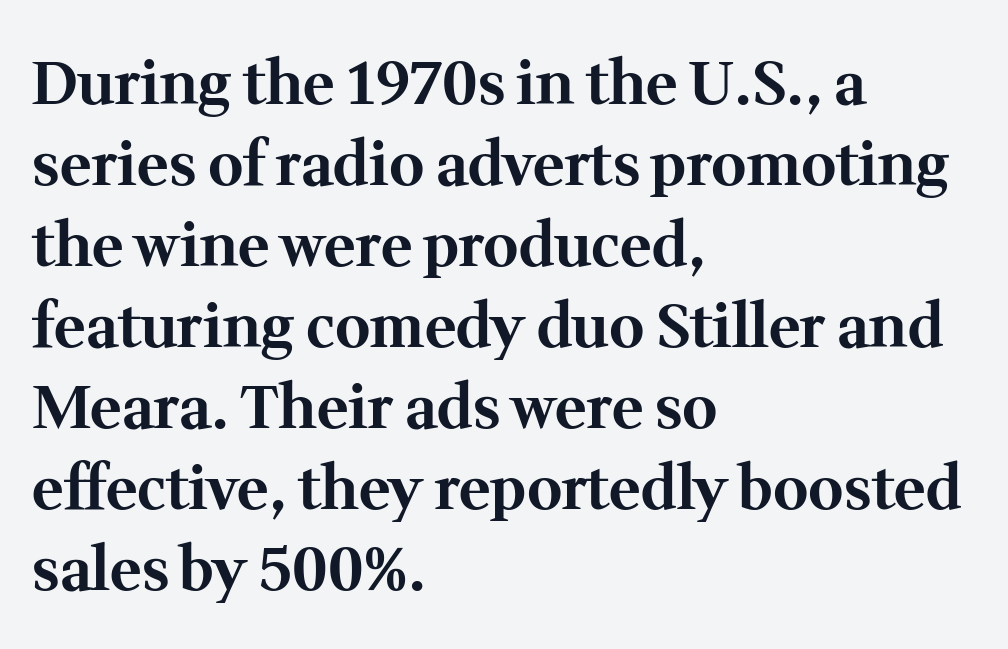
The image shows 60 px bold serif type, upright; set left-aligned, normal line spacing (1.35x), normal letter spacing, not underlined; medium stroke contrast and a medium x-height.
